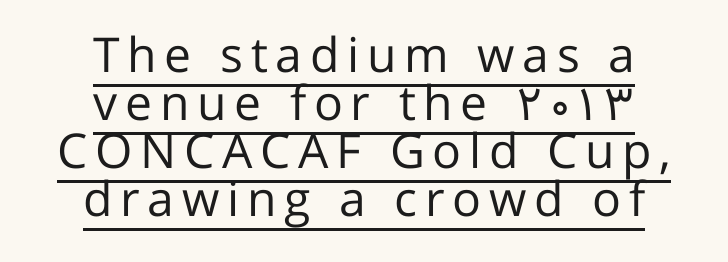
Q: Is the text bold? A: No.
Q: Is the text italic (slanted)? A: No, it is upright.
Q: Is the typeface a serif or a sans-serif typeface? A: Sans-serif.
Q: Is the text underlined? A: Yes.
Q: How is the paragraph aligned? A: Centered.
Q: Is the spacing between lines tight, normal or loose? A: Tight.
Q: Width (condensed, normal, or wide)? A: Normal.
Q: Stroke contrast? A: Low.
Q: x-height? A: Medium.
Q: Monospaced? A: No.
